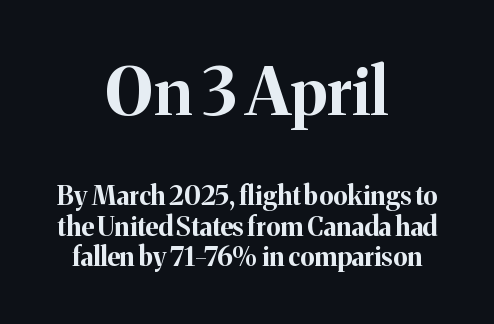
Serif or sans? Serif — the stroke terminals have little feet. Underlining? Definitely not there. The letters advance in unequal steps, a hallmark of proportional type. Both edges are ragged and mirror each other, which tells us the setting is centered. It's the straight-up-and-down kind of type.
